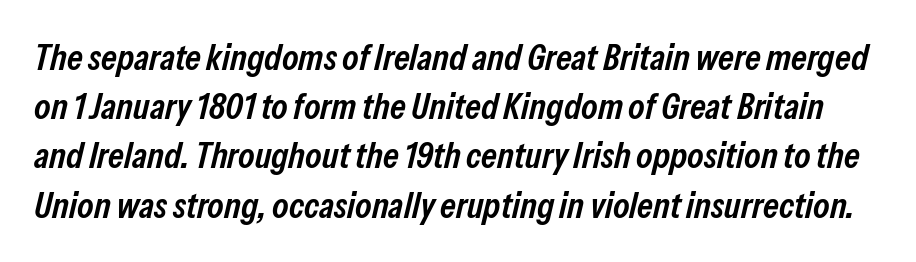
Q: Is the text bold? A: Semi-bold.
Q: Is the text italic (slanted)? A: Yes, it leans right by about 13 degrees.
Q: Is the text underlined? A: No.
Q: Is the spacing between letters normal or unusually wide? A: Normal.
Q: Is the spacing between lines tight, normal or loose? A: Normal.
Q: Width (condensed, normal, or wide)? A: Condensed.
Q: Stroke contrast? A: Low.
Q: x-height? A: Medium.
Q: Monospaced? A: No.
